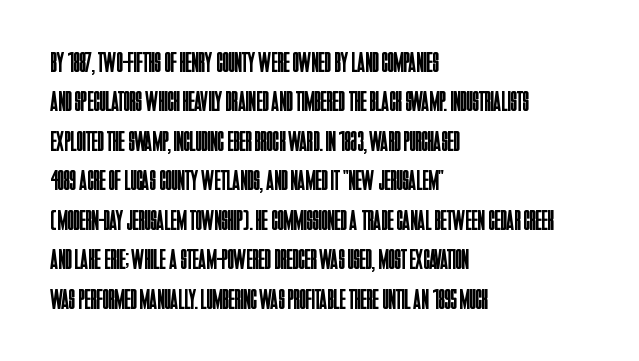
The image shows 29 px regular-weight, condensed sans-serif type, upright; set left-aligned, normal line spacing (1.36x), normal letter spacing, not underlined; low stroke contrast and a large x-height.
